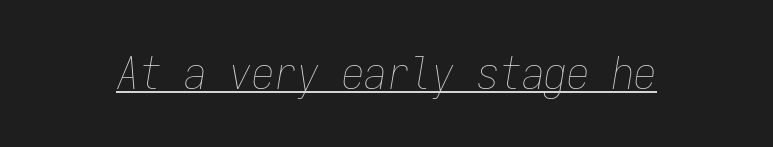
The image shows 45 px thin, condensed type, italic (leaning right), monospaced; set normal letter spacing, underlined; low stroke contrast and a medium x-height.
